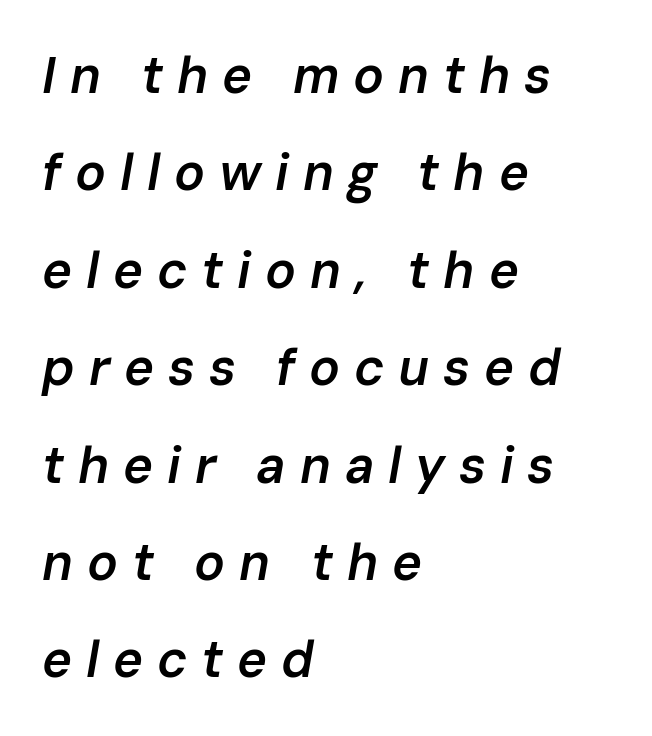
Letter spacing: wide. These lines carry some extra weight — a demibold, not a full bold. Every row of glyphs begins at an identical x-position on the left. The glyphs look as if they've been sheared to an angle.
